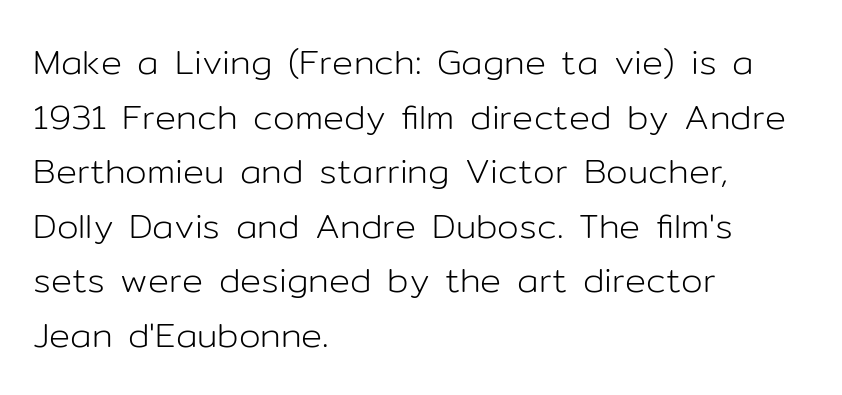
Q: Is the text bold? A: No.
Q: Is the text italic (slanted)? A: No, it is upright.
Q: Is the typeface a serif or a sans-serif typeface? A: Sans-serif.
Q: Is the text underlined? A: No.
Q: How is the paragraph aligned? A: Left-aligned.
Q: Is the spacing between letters normal or unusually wide? A: Normal.
Q: Is the spacing between lines tight, normal or loose? A: Normal.
Q: Width (condensed, normal, or wide)? A: Normal.
Q: Stroke contrast? A: Low.
Q: x-height? A: Medium.
Q: Monospaced? A: No.
